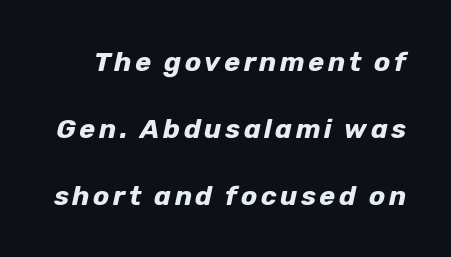
The image shows 27 px bold type, italic (leaning right); set loose line spacing (2.48x), not underlined.
